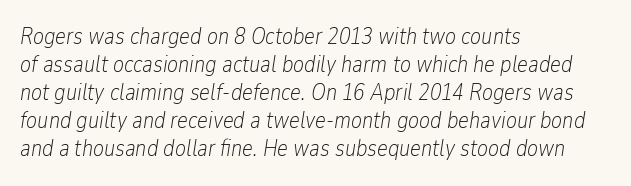
{"italic": "yes", "lean": "right", "slant_degrees": 9, "bold": "no", "underline": "no", "align": "left", "line_spacing_ratio": 1.22, "letter_spacing": "normal", "letter_spacing_em": 0.0, "glyph_px": 23}
